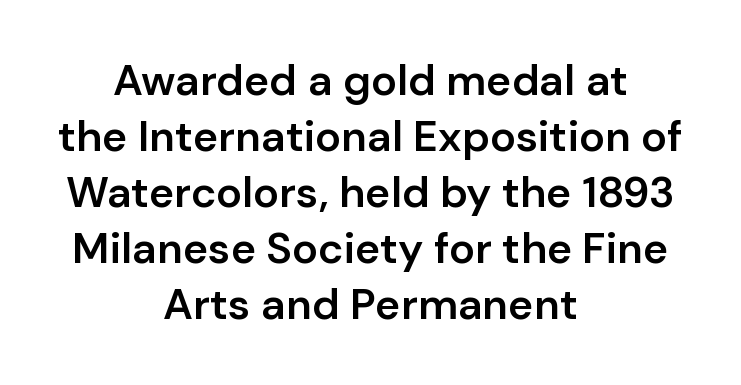
In CSS terms this would be text-align: center. Upright lettering throughout. The foot of each line stays bare and open. Varying glyph widths throughout — classic text-font behaviour.
